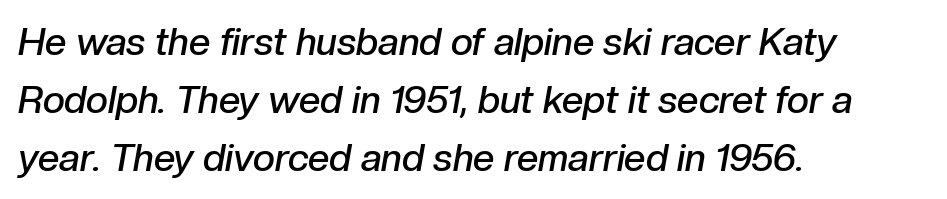
The image shows 38 px semibold type, italic (leaning right); set left-aligned, normal line spacing (1.52x), normal letter spacing, not underlined; low stroke contrast and a medium x-height.
